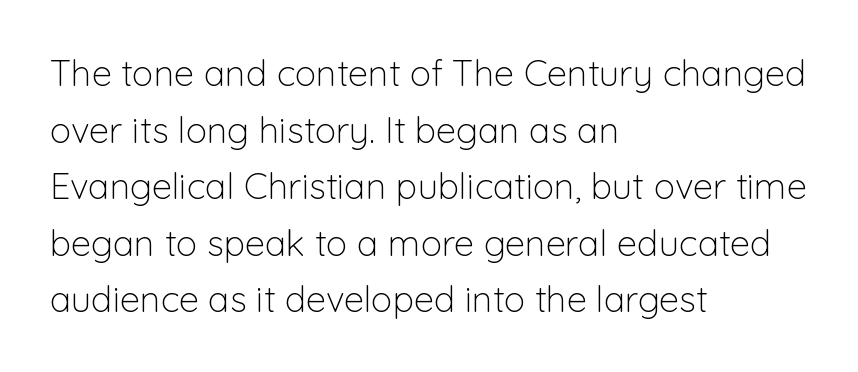
Tracking value appears to be zero — textbook default spacing. The passage shown is typed in a proportional face where columns would drift. The rag falls on the right side of this text block. Typographically, this falls in the sans-serif category.
